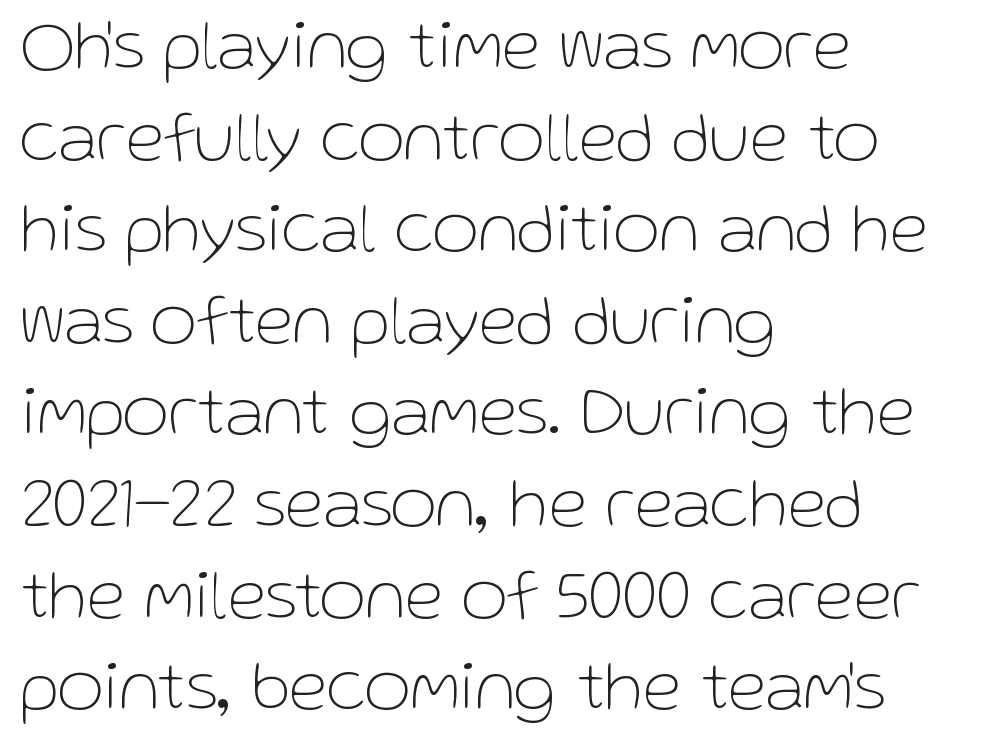
The image shows 71 px thin sans-serif type, upright; set left-aligned, normal line spacing (1.29x), normal letter spacing, not underlined; low stroke contrast and a medium x-height.
